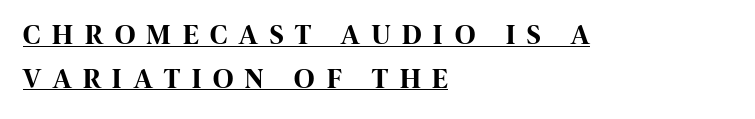
Q: Is the text bold? A: Yes.
Q: Is the text italic (slanted)? A: No, it is upright.
Q: Is the typeface a serif or a sans-serif typeface? A: Sans-serif.
Q: Is the text underlined? A: Yes.
Q: How is the paragraph aligned? A: Left-aligned.
Q: Is the spacing between letters normal or unusually wide? A: Unusually wide.
Q: Is the spacing between lines tight, normal or loose? A: Normal.
Q: Width (condensed, normal, or wide)? A: Condensed.
Q: Stroke contrast? A: High.
Q: x-height? A: Large.
Q: Monospaced? A: No.
